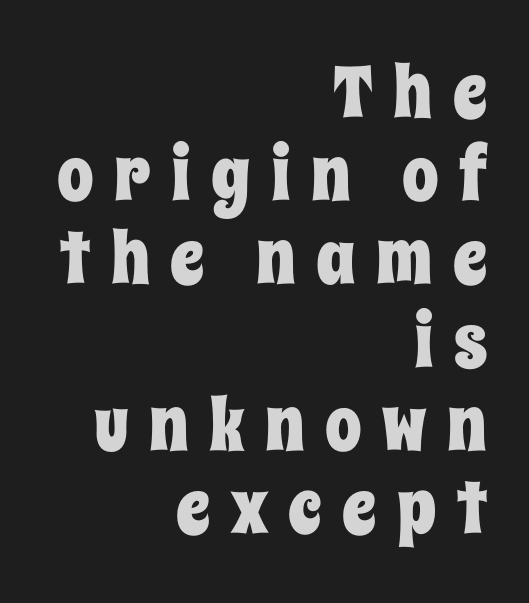
Leading is clearly below the norm, producing a dense column. Line endings align vertically; line beginnings do not. Does the lettering tilt? It doesn't — this is upright. Character widths vary here, with narrow letters taking less room than wide ones. The rendering inserts visible extra space after every character.
